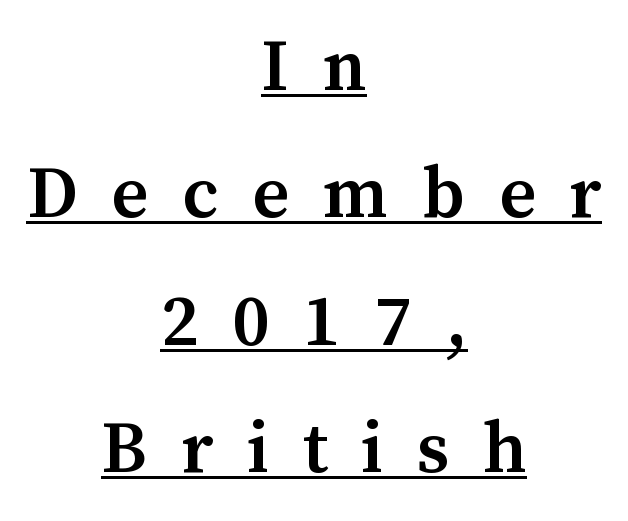
Characters follow at a spacing far wider than the type designer built in. Unlike a clean sans, this face finishes its strokes with serifs. You could not count columns in this text — the font is proportionally spaced. Check the space under the baseline: a stroke is drawn there. Emphasis by weight is partial: semibold.
